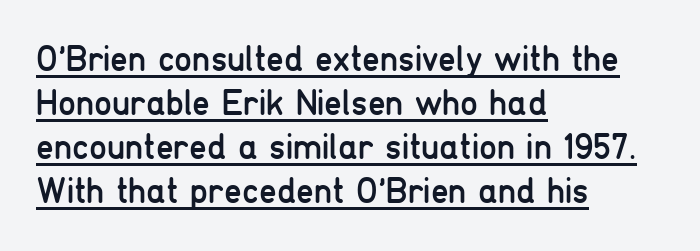
The image shows 36 px regular-weight, condensed sans-serif type, upright; set left-aligned, line spacing 1.22x, normal letter spacing, underlined; low stroke contrast and a medium x-height.
